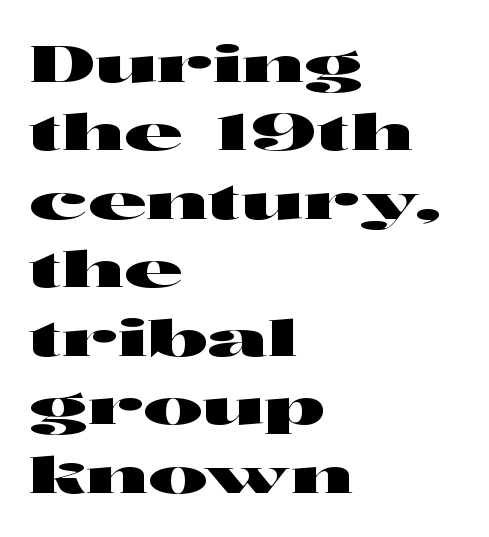
Q: Is the text italic (slanted)? A: No, it is upright.
Q: Is the typeface a serif or a sans-serif typeface? A: Sans-serif.
Q: Is the text underlined? A: No.
Q: How is the paragraph aligned? A: Left-aligned.
Q: Is the spacing between letters normal or unusually wide? A: Normal.
Q: Is the spacing between lines tight, normal or loose? A: Normal.
Q: Width (condensed, normal, or wide)? A: Wide.
Q: Stroke contrast? A: High.
Q: x-height? A: Medium.
Q: Monospaced? A: No.
